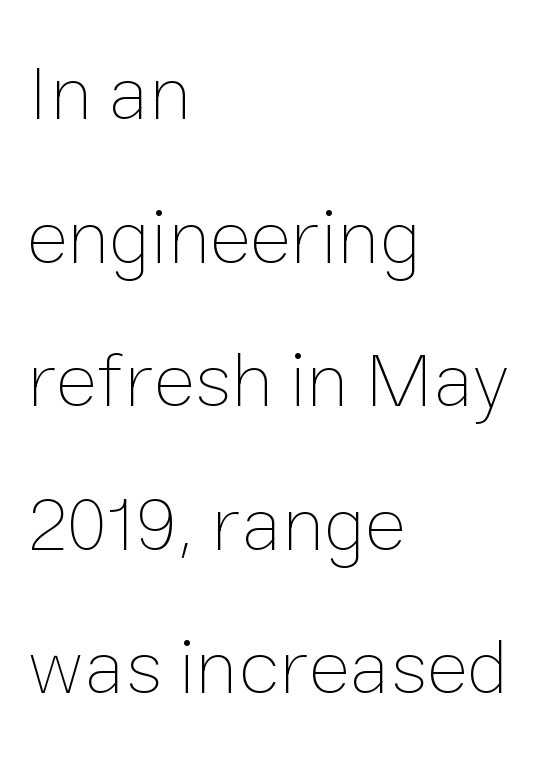
Spacing between characters is what you'd get straight out of the box. A typesetter would mark this as roman, not italic. The lines are quadded left. Each letter keeps its own natural width here, so spacing adapts to shape. Descenders are the only things crossing below the line. Ink coverage per letter is moderate at most.
